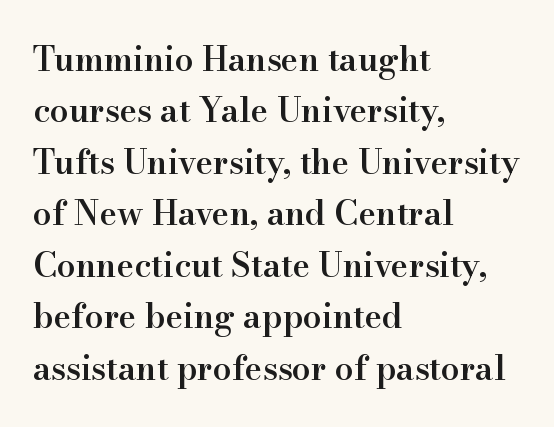
Line starts are locked; line ends wander. Students, this is semibold: more ink than regular, less than bold. You could not count columns in this text — the font is proportionally spaced. The designer left line spacing at the default. The strip under each line holds only bare page.
